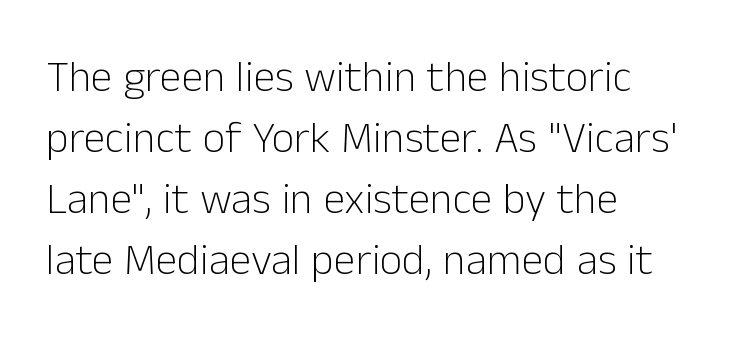
Character widths vary here, with narrow letters taking less room than wide ones. Is the letter spacing exaggerated? No — it looks like the ordinary default. The glyphs are unaccompanied by any horizontal stroke below them. Posture: upright roman.
